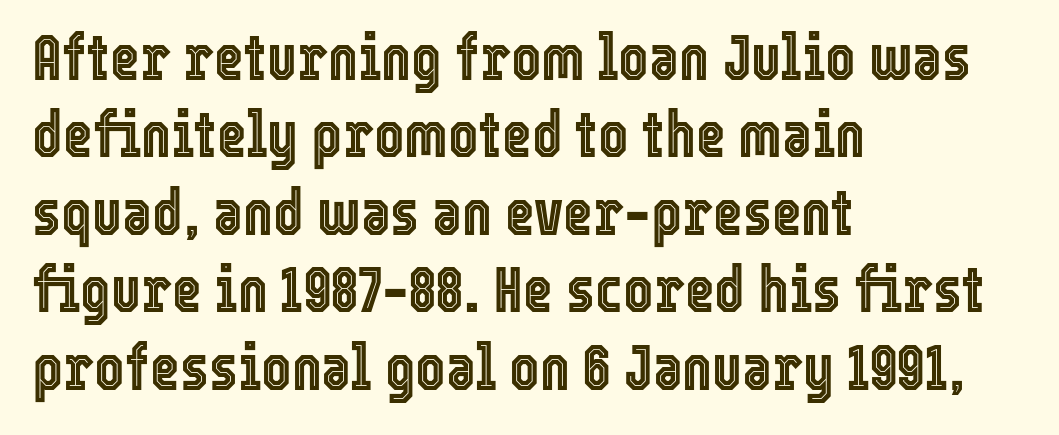
The letters advance in unequal steps, a hallmark of proportional type. Descenders hang freely into open space. The rendering keeps characters at their native spacing. The rag falls on the right side of this text block.
